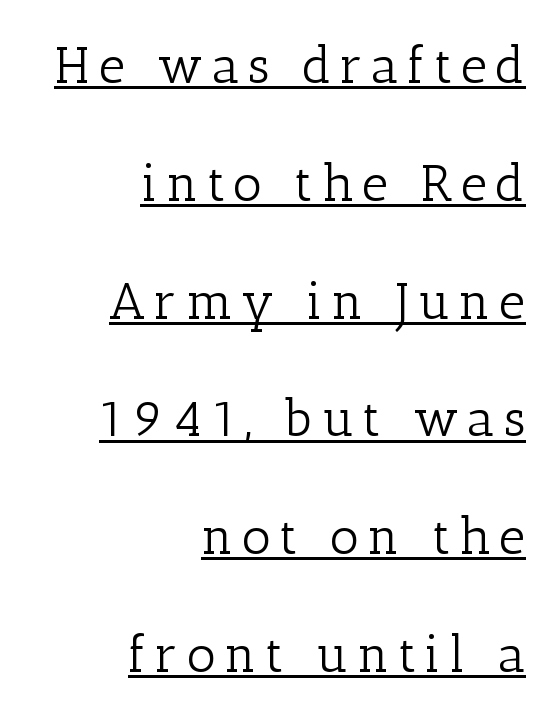
The image shows 51 px light serif type, upright; set right-aligned, loose line spacing (2.31x), underlined; low stroke contrast and a medium x-height.
